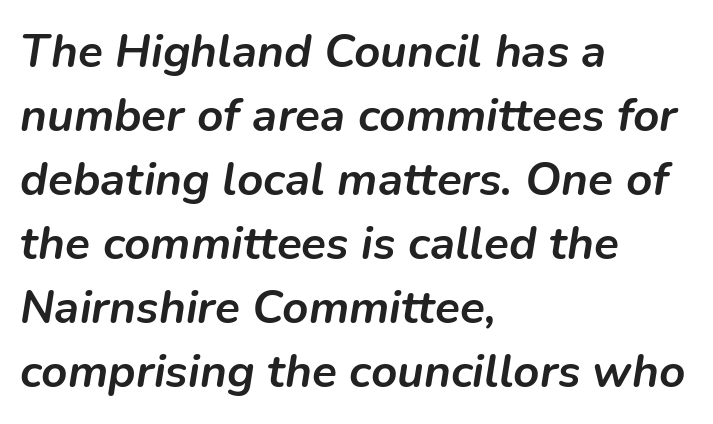
Q: Is the text bold? A: Yes.
Q: Is the text italic (slanted)? A: Yes, it leans right by about 9 degrees.
Q: Is the text underlined? A: No.
Q: How is the paragraph aligned? A: Left-aligned.
Q: Is the spacing between letters normal or unusually wide? A: Normal.
Q: Is the spacing between lines tight, normal or loose? A: Normal.
Q: Width (condensed, normal, or wide)? A: Normal.
Q: Stroke contrast? A: Low.
Q: x-height? A: Medium.
Q: Monospaced? A: No.
